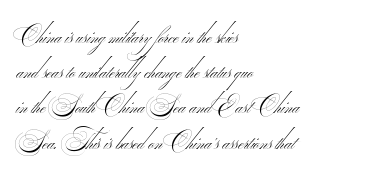
Q: Is the text bold? A: No.
Q: Is the text underlined? A: No.
Q: How is the paragraph aligned? A: Left-aligned.
Q: Is the spacing between letters normal or unusually wide? A: Normal.
Q: Is the spacing between lines tight, normal or loose? A: Normal.
